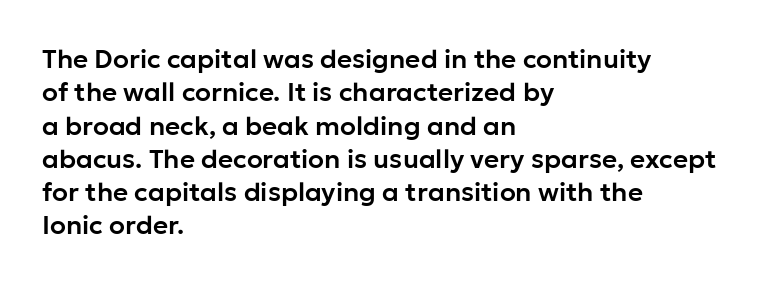
Q: Is the text italic (slanted)? A: No, it is upright.
Q: Is the text underlined? A: No.
Q: How is the paragraph aligned? A: Left-aligned.
Q: Is the spacing between letters normal or unusually wide? A: Normal.
Q: Is the spacing between lines tight, normal or loose? A: Normal.
